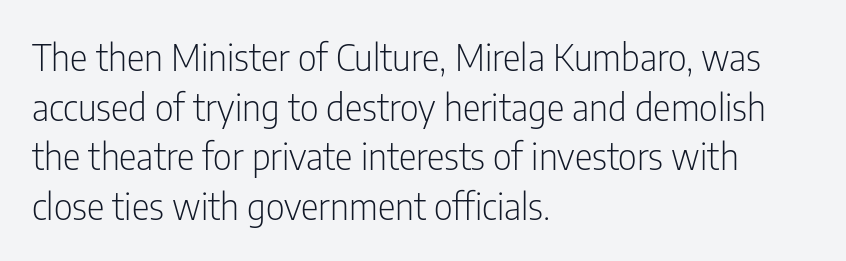
The image shows 37 px light, condensed sans-serif type, upright; set left-aligned, normal line spacing (1.34x), normal letter spacing, not underlined; low stroke contrast and a medium x-height.
